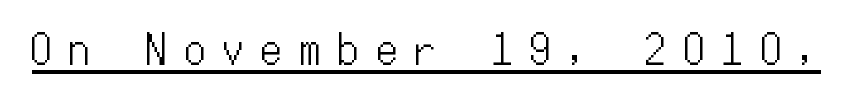
The image shows 40 px condensed type, upright, monospaced; set unusually wide letter spacing (+0.46 em), underlined; low stroke contrast and a medium x-height.
